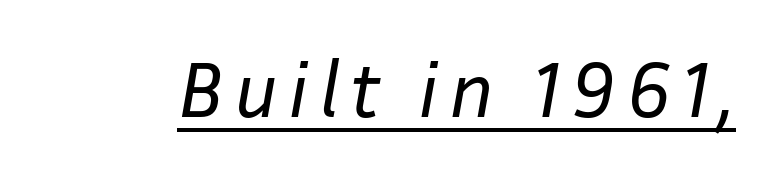
The image shows 79 px regular-weight type, italic (leaning right); set underlined; low stroke contrast and a medium x-height.
